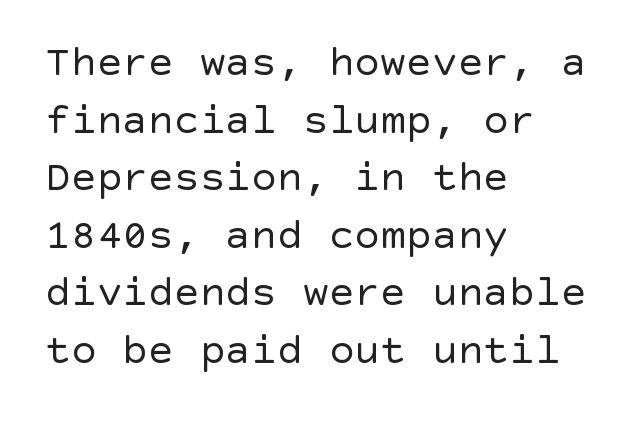
The image shows 43 px regular-weight sans-serif type, upright; set left-aligned, normal line spacing (1.34x), normal letter spacing, not underlined; a large x-height.
